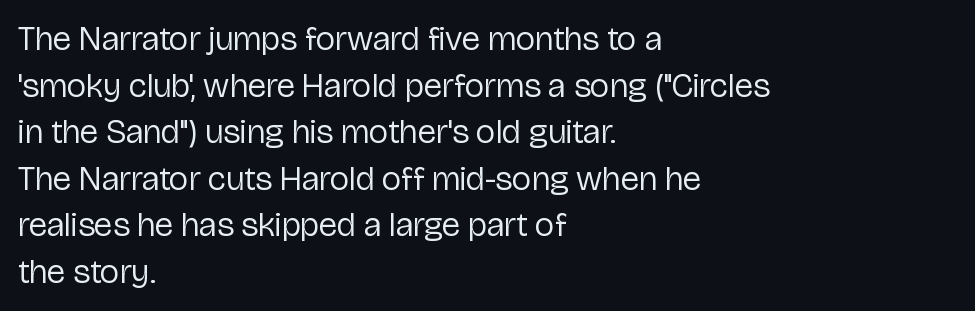
{"serif": "no", "italic": "no", "bold": "no", "weight": "regular", "width": "normal", "stroke_contrast": "low", "x_height": "medium", "monospaced": "no", "underline": "no", "align": "left", "line_spacing": "normal", "line_spacing_ratio": 1.37, "letter_spacing": "normal", "letter_spacing_em": 0.0, "glyph_px": 34}
